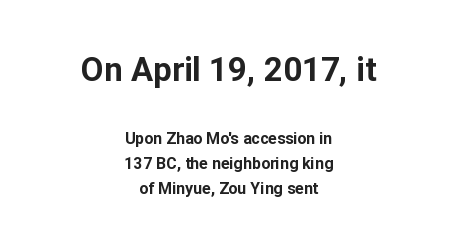
Font category for this specimen: sans-serif. On the weight axis this lands at bold, roughly 700. The block sitting higher on the canvas is the one with enlarged characters. Descenders hang freely into open space. Honestly, the row spacing looks completely unremarkable. Default kerning and tracking; the words read as compact shapes.
